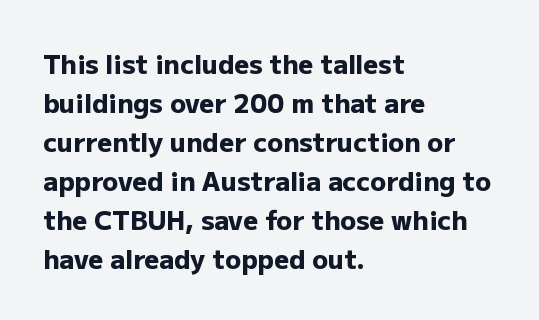
{"italic": "no", "bold": "yes", "underline": "no", "align": "left", "line_spacing": "normal", "line_spacing_ratio": 1.5, "letter_spacing": "normal", "letter_spacing_em": 0.0, "glyph_px": 26}
